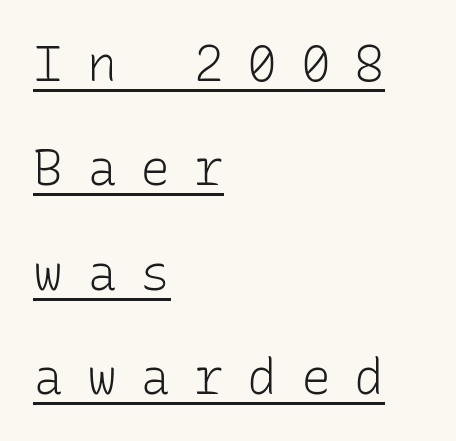
Q: Is the text bold? A: No.
Q: Is the text italic (slanted)? A: No, it is upright.
Q: Is the typeface a serif or a sans-serif typeface? A: Sans-serif.
Q: Is the text underlined? A: Yes.
Q: How is the paragraph aligned? A: Left-aligned.
Q: Is the spacing between letters normal or unusually wide? A: Unusually wide.
Q: Is the spacing between lines tight, normal or loose? A: Loose.
Q: Width (condensed, normal, or wide)? A: Normal.
Q: Stroke contrast? A: Low.
Q: x-height? A: Medium.
Q: Monospaced? A: Yes.
